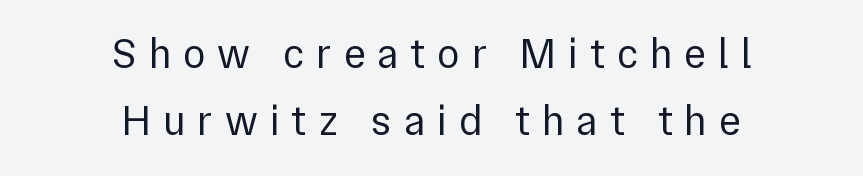
The passage shown stacks its lines at a standard gap. This sample is center-justified, so both line endings float freely. No word sits above an underline. The weight tops out at a normal text grade. You could only call the tracking loose — the letters float apart. Nope, not italic — everything's standing straight.
